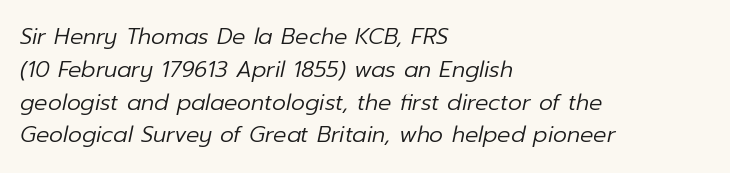
Nothing unusual about the tracking: characters are spaced as the font intends. This reads as an unemphasized weight, regular at the heaviest. The paragraph shown leans on its left margin. Does the lettering tilt? It does — this is italic. Reading down the column, the eye jumps a familiar distance to each next line.
